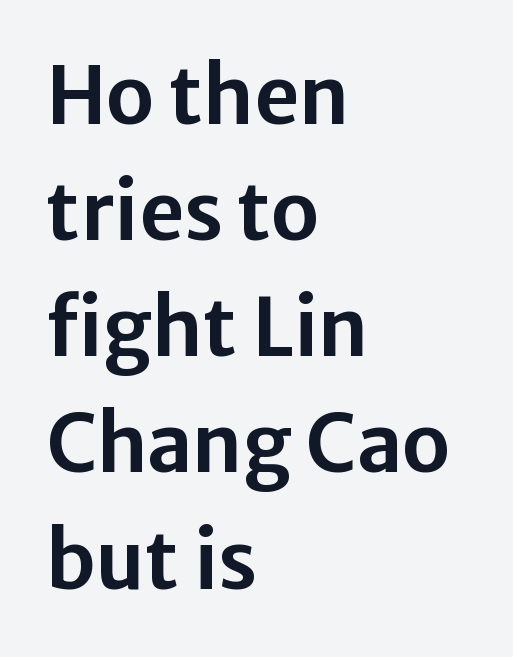
The image shows 79 px sans-serif type, upright; set left-aligned, normal line spacing (1.47x), normal letter spacing, not underlined; low stroke contrast and a medium x-height.
